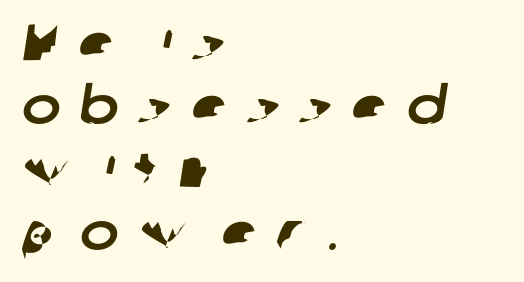
{"serif": "no", "width": "normal", "stroke_contrast": "low", "x_height": "medium", "monospaced": "no", "underline": "no", "align": "left", "line_spacing_ratio": 1.21, "letter_spacing": "wide", "letter_spacing_em": 0.38, "glyph_px": 52}
